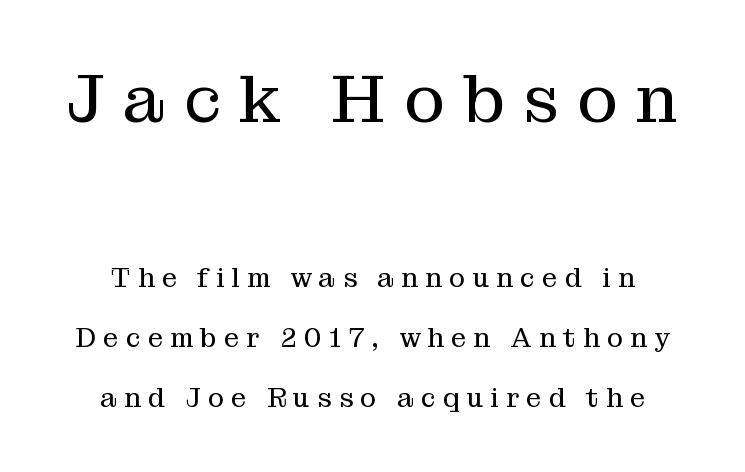
{"serif": "yes", "italic": "no", "bold": "no", "weight": "regular", "width": "normal", "stroke_contrast": "medium", "x_height": "medium", "monospaced": "no", "underline": "no", "line_spacing": "loose", "line_spacing_ratio": 2.22, "letter_spacing": "wide", "letter_spacing_em": 0.27, "larger_block": "first", "size_ratio": 2.52, "glyph_px": 68}
